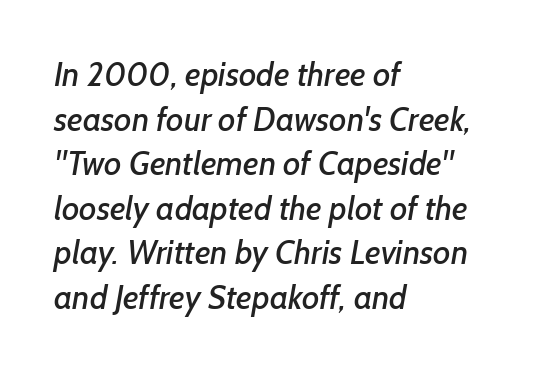
Q: Is the typeface a serif or a sans-serif typeface? A: Sans-serif.
Q: Is the text underlined? A: No.
Q: How is the paragraph aligned? A: Left-aligned.
Q: Is the spacing between letters normal or unusually wide? A: Normal.
Q: Is the spacing between lines tight, normal or loose? A: Normal.
Q: Width (condensed, normal, or wide)? A: Normal.
Q: Stroke contrast? A: Low.
Q: x-height? A: Medium.
Q: Monospaced? A: No.
